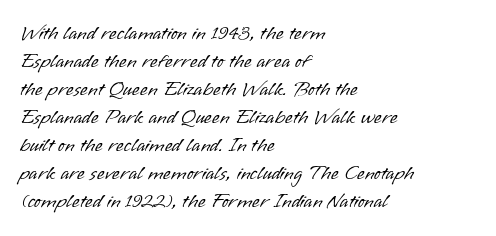
Compared with a centered layout, this one pins lines to the left instead. Evenly set lines give the paragraph a standard silhouette. Heft: none added — not bold. The baseline area is clear.
